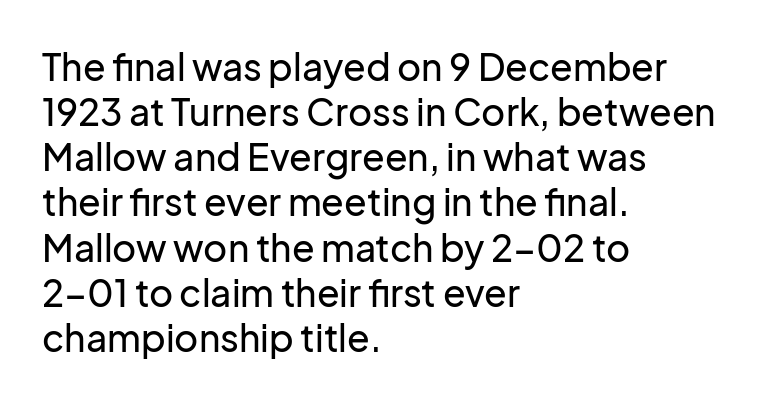
{"serif": "no", "italic": "no", "width": "normal", "stroke_contrast": "low", "x_height": "medium", "monospaced": "no", "underline": "no", "align": "left", "line_spacing_ratio": 1.22, "letter_spacing": "normal", "letter_spacing_em": 0.0, "glyph_px": 37}
